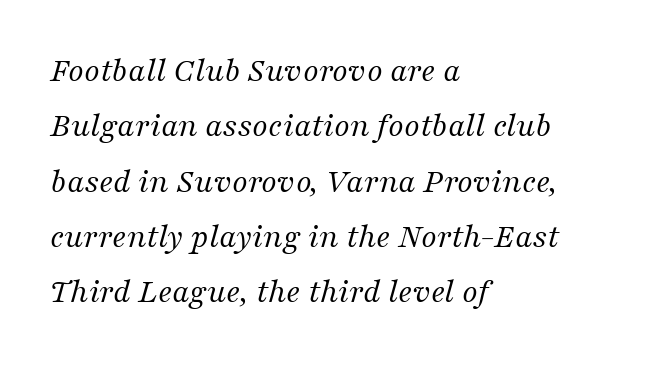
Q: Is the text bold? A: No.
Q: Is the text italic (slanted)? A: Yes, it leans right by about 16 degrees.
Q: Is the typeface a serif or a sans-serif typeface? A: Serif.
Q: Is the text underlined? A: No.
Q: How is the paragraph aligned? A: Left-aligned.
Q: Is the spacing between letters normal or unusually wide? A: Normal.
Q: Is the spacing between lines tight, normal or loose? A: Normal.
Q: Width (condensed, normal, or wide)? A: Normal.
Q: Stroke contrast? A: Medium.
Q: x-height? A: Medium.
Q: Monospaced? A: No.
